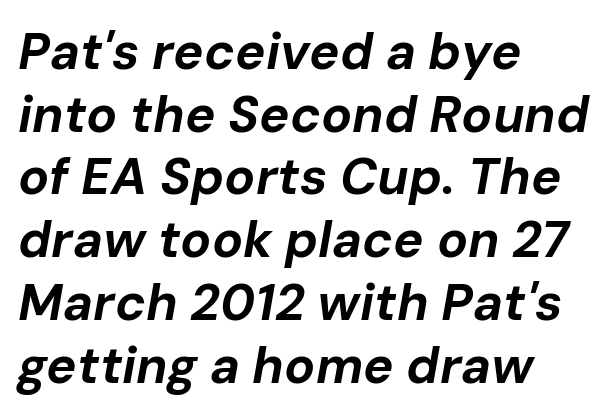
Letters rest on an invisible, unmarked baseline. Horizontally, the lines are justified to the leading edge only. Is this a fixed-width face? No — the glyphs have proportional, varying widths. The characters look thick and weighty, a clear bold.
